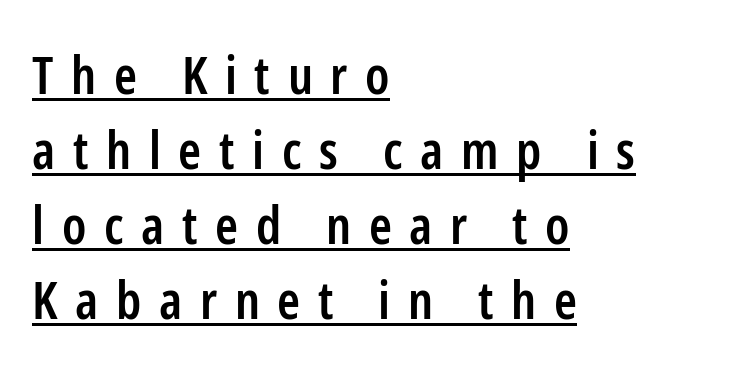
{"serif": "no", "italic": "no", "bold": "semi", "weight": "semibold", "width": "condensed", "stroke_contrast": "low", "x_height": "medium", "monospaced": "no", "underline": "yes", "align": "left", "line_spacing": "normal", "line_spacing_ratio": 1.44, "letter_spacing": "wide", "letter_spacing_em": 0.34, "glyph_px": 52}
